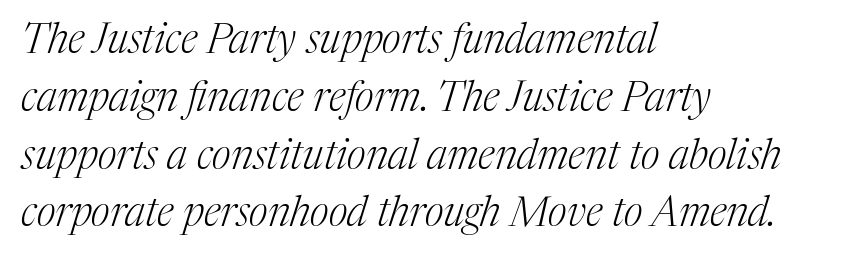
Q: Is the text bold? A: No.
Q: Is the text italic (slanted)? A: Yes, it leans right by about 17 degrees.
Q: Is the typeface a serif or a sans-serif typeface? A: Serif.
Q: Is the text underlined? A: No.
Q: How is the paragraph aligned? A: Left-aligned.
Q: Is the spacing between letters normal or unusually wide? A: Normal.
Q: Is the spacing between lines tight, normal or loose? A: Normal.
Q: Width (condensed, normal, or wide)? A: Normal.
Q: Stroke contrast? A: Medium.
Q: x-height? A: Medium.
Q: Monospaced? A: No.
